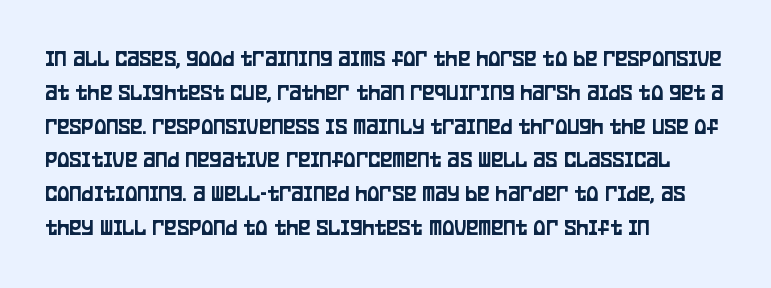
{"italic": "no", "underline": "no", "align": "left", "line_spacing": "normal", "line_spacing_ratio": 1.47, "letter_spacing": "normal", "letter_spacing_em": 0.0, "glyph_px": 23}
